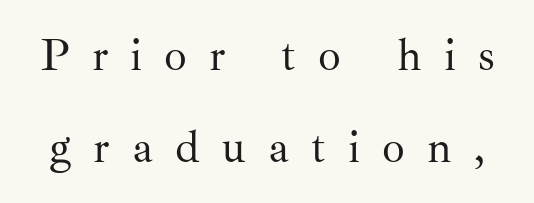
The image shows 45 px regular-weight serif type, upright; set loose line spacing (2.04x), unusually wide letter spacing (+0.49 em), not underlined; medium stroke contrast and a small x-height.
